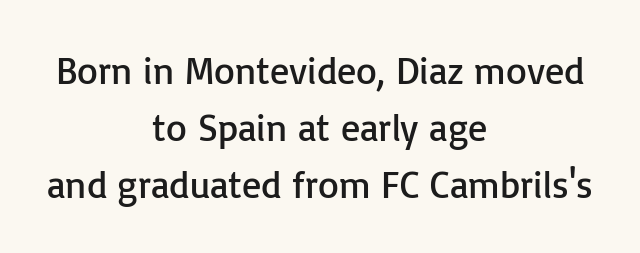
{"serif": "no", "italic": "no", "bold": "no", "weight": "regular", "width": "normal", "stroke_contrast": "low", "x_height": "medium", "monospaced": "no", "underline": "no", "align": "center", "line_spacing": "normal", "line_spacing_ratio": 1.5, "letter_spacing": "normal", "letter_spacing_em": 0.0, "glyph_px": 38}
